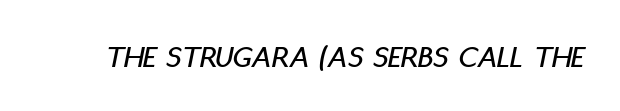
The image shows 32 px condensed type, italic (leaning right); set normal letter spacing, not underlined; low stroke contrast and a large x-height.
